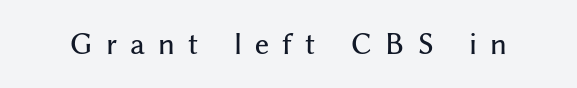
This rendering features lettering with no underline. Ascenders rise straight up at ninety degrees. Substantial extra tracking has been applied to these lines.
